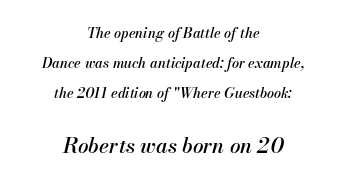
The typography opts for an oblique posture over an upright one. The space beneath each line is pristine and unruled. Look at the glyph heights: the lower group is clearly the bigger setting. No extra tracking has been applied to these lines. The paragraph shown floats in the horizontal middle.
